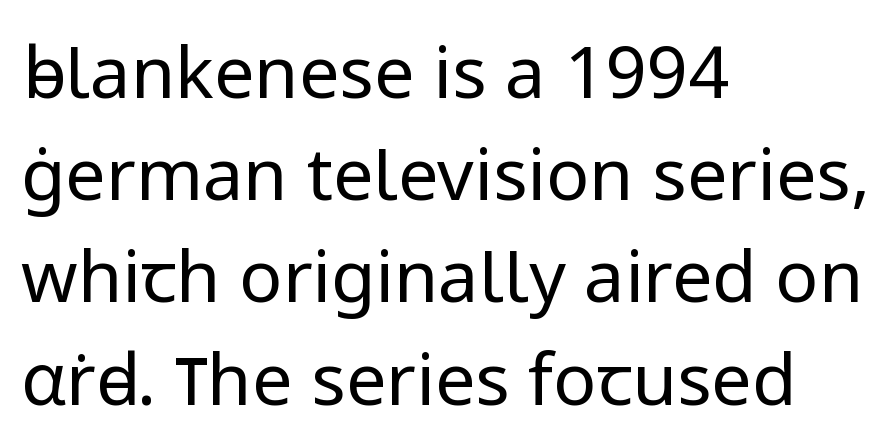
{"serif": "no", "italic": "no", "bold": "no", "weight": "regular", "width": "normal", "stroke_contrast": "low", "x_height": "medium", "monospaced": "no", "underline": "no", "align": "left", "line_spacing": "normal", "line_spacing_ratio": 1.42, "letter_spacing": "normal", "letter_spacing_em": 0.0, "glyph_px": 72}
